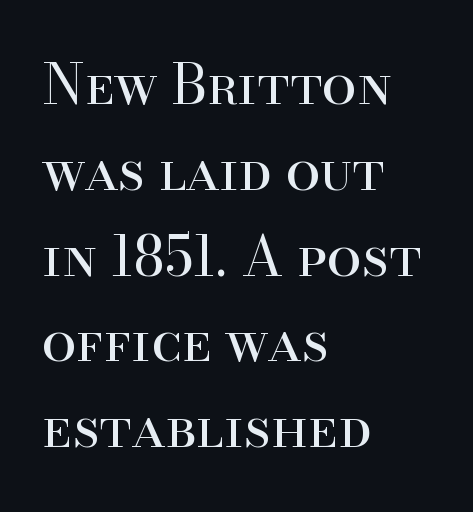
Q: Is the text bold? A: No.
Q: Is the text italic (slanted)? A: No, it is upright.
Q: Is the typeface a serif or a sans-serif typeface? A: Serif.
Q: Is the text underlined? A: No.
Q: How is the paragraph aligned? A: Left-aligned.
Q: Is the spacing between letters normal or unusually wide? A: Normal.
Q: Is the spacing between lines tight, normal or loose? A: Normal.
Q: Width (condensed, normal, or wide)? A: Normal.
Q: Stroke contrast? A: High.
Q: x-height? A: Small.
Q: Monospaced? A: No.
